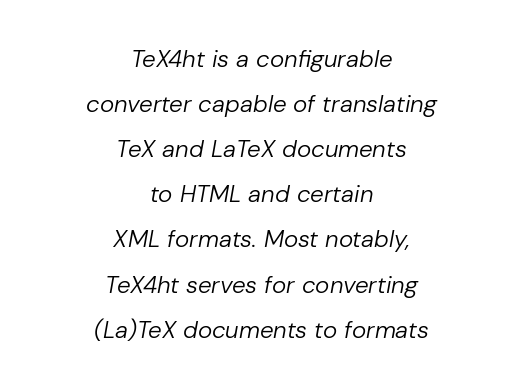
The image shows 24 px text type, italic (leaning right); set centered, line spacing 1.88x, normal letter spacing, not underlined.
